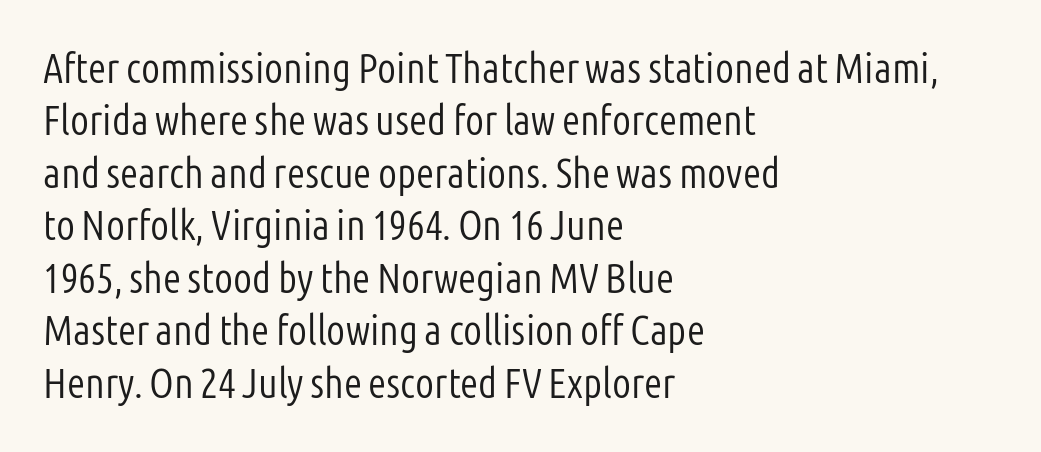
{"serif": "no", "italic": "no", "bold": "no", "weight": "light", "width": "condensed", "stroke_contrast": "low", "x_height": "medium", "monospaced": "no", "underline": "no", "align": "left", "line_spacing": "normal", "line_spacing_ratio": 1.25, "letter_spacing": "normal", "letter_spacing_em": 0.0, "glyph_px": 42}
